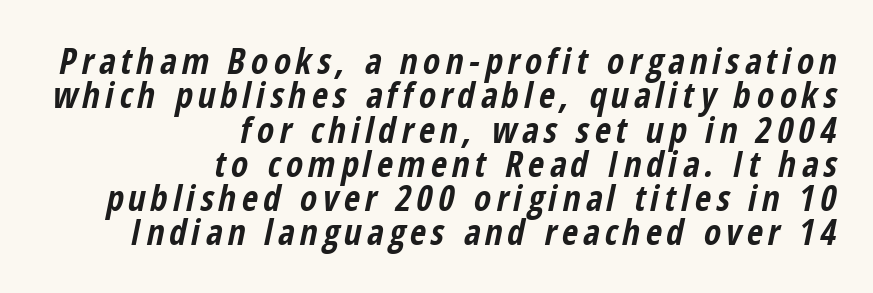
Q: Is the text bold? A: Yes.
Q: Is the text italic (slanted)? A: Yes, it leans right by about 12 degrees.
Q: Is the text underlined? A: No.
Q: How is the paragraph aligned? A: Right-aligned.
Q: Is the spacing between lines tight, normal or loose? A: Tight.
Q: Width (condensed, normal, or wide)? A: Condensed.
Q: Stroke contrast? A: Low.
Q: x-height? A: Medium.
Q: Monospaced? A: No.
